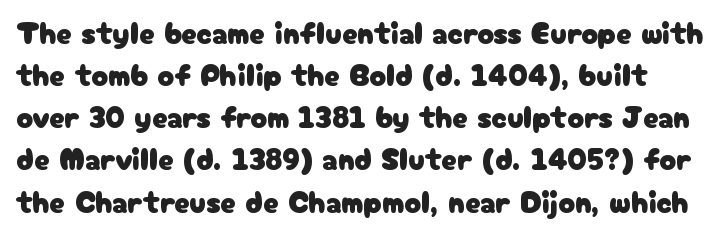
You could not count columns in this text — the font is proportionally spaced. The lettering stays uniformly vertical, giving the passage a roman look. Summary of vertical rhythm: regular, with standard interline spacing. You can tell from the bare stems that sans-serif type was used. Clear beneath every line of the passage. Look at the tracking — it's just the regular setting, nothing added.
